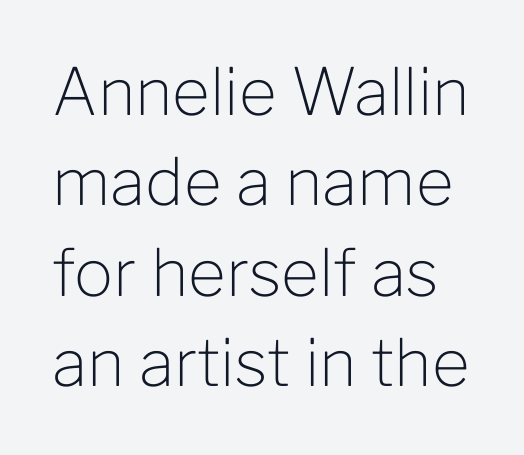
The image shows 65 px light sans-serif type, upright; set normal line spacing (1.39x), normal letter spacing, not underlined; low stroke contrast and a medium x-height.
